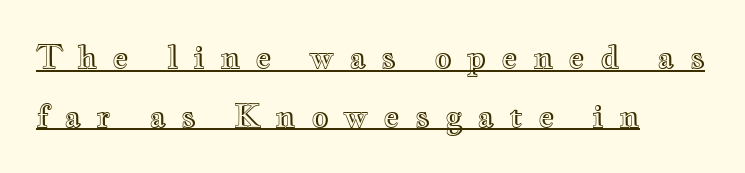
Words appear elongated and porous because spacing is wide. The axis of the letterforms is exactly vertical. These lines are rendered in a variable-pitch font. Looks like someone drew a line under every word here. These lines are set flush left with a ragged right edge.
